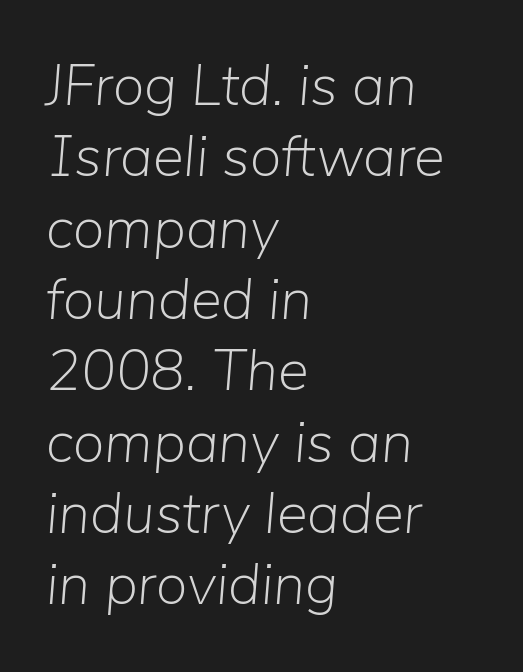
{"italic": "yes", "lean": "right", "slant_degrees": 5, "bold": "no", "weight": "light", "width": "normal", "stroke_contrast": "low", "x_height": "medium", "monospaced": "no", "underline": "no", "align": "left", "line_spacing_ratio": 1.23, "letter_spacing": "normal", "letter_spacing_em": 0.0, "glyph_px": 58}
